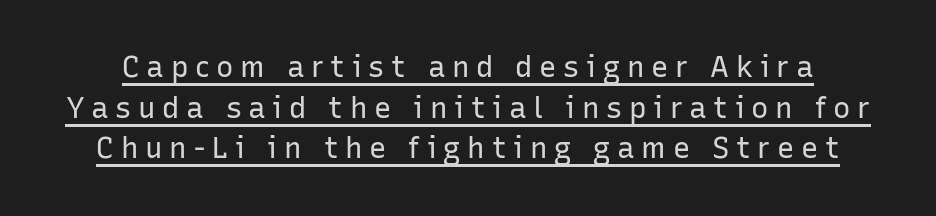
{"serif": "no", "italic": "no", "bold": "no", "weight": "regular", "width": "normal", "stroke_contrast": "low", "x_height": "medium", "monospaced": "no", "underline": "yes", "line_spacing": "normal", "line_spacing_ratio": 1.4, "letter_spacing": "wide", "letter_spacing_em": 0.23, "glyph_px": 29}
